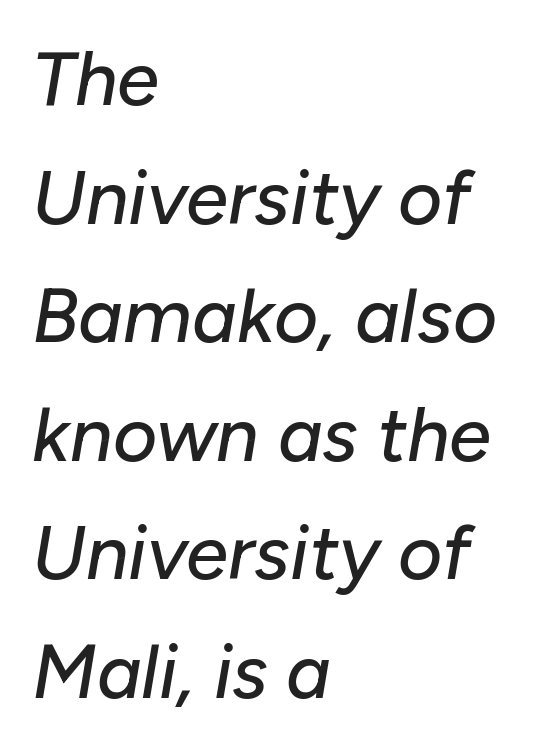
Any mark beneath the type? The region is blank. This rendering leaves character spacing at its baseline value. Each new line begins a customary step beneath the previous one. In terms of posture, this sample is oblique. The rendering uses natural spacing where letterforms have individual widths. Every row of glyphs begins at an identical x-position on the left.
